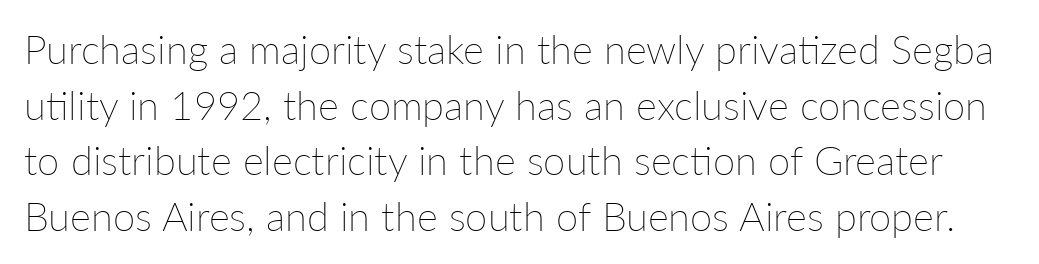
The image shows 40 px thin type, upright; set normal line spacing (1.39x), normal letter spacing, not underlined; low stroke contrast and a medium x-height.
